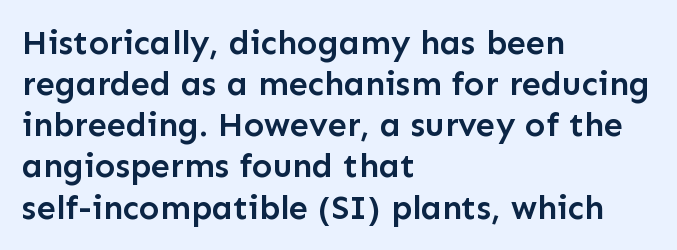
The image shows 34 px semibold sans-serif type, upright; set left-aligned, line spacing 1.21x, normal letter spacing, not underlined; low stroke contrast and a medium x-height.
